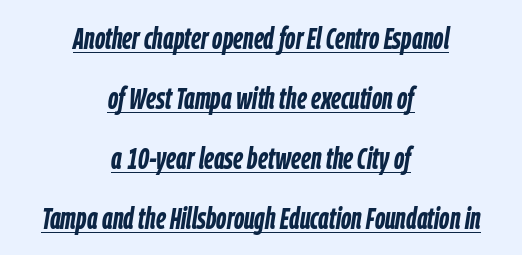
A typesetter would call this leading open, well beyond the default. This is oblique type, the kind used for emphasis or titles. Which margin do the lines hug? Neither — every line sits in the middle. Here the designer chose a conventional face with non-uniform glyph widths. What stands out about the letter spacing? Nothing — it is the standard amount. Quick note: underline on.
